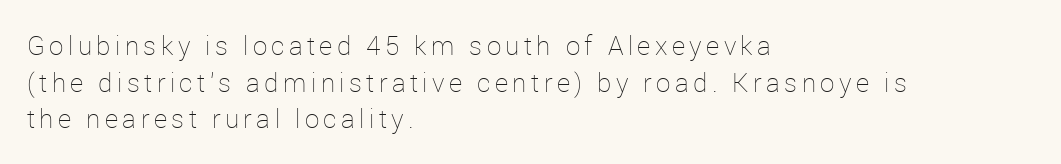
The image shows 26 px text type, upright; set left-aligned, normal line spacing (1.41x), not underlined.
